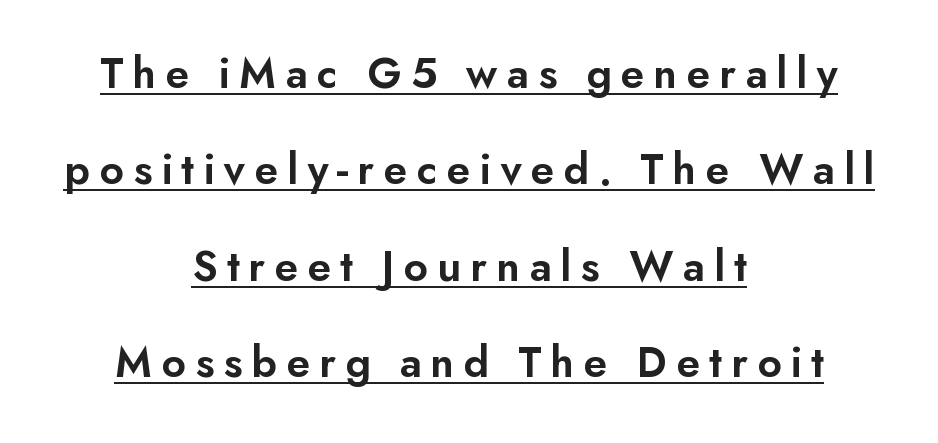
The image shows 45 px semibold sans-serif type, upright; set centered, loose line spacing (2.14x), unusually wide letter spacing (+0.2 em), underlined; low stroke contrast and a small x-height.
